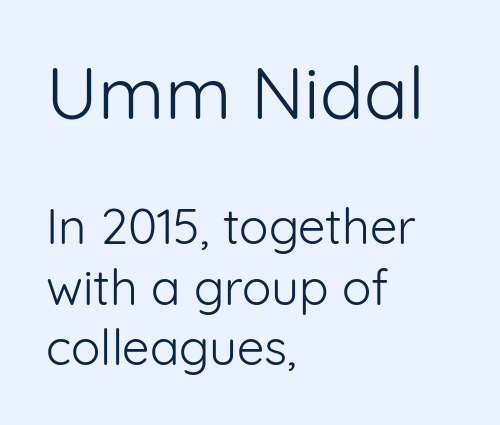
{"serif": "no", "italic": "no", "bold": "no", "weight": "light", "width": "normal", "stroke_contrast": "low", "x_height": "medium", "monospaced": "no", "underline": "no", "align": "left", "line_spacing_ratio": 1.24, "letter_spacing": "normal", "letter_spacing_em": 0.0, "larger_block": "first", "size_ratio": 1.49, "glyph_px": 73}
